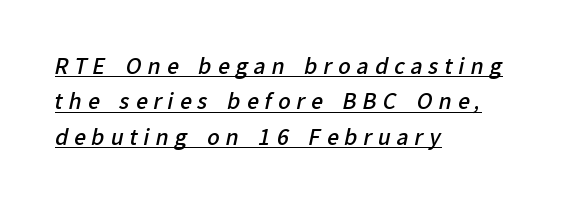
{"bold": "semi", "underline": "yes", "align": "left", "line_spacing": "normal", "line_spacing_ratio": 1.68, "letter_spacing": "wide", "letter_spacing_em": 0.28, "glyph_px": 21}
